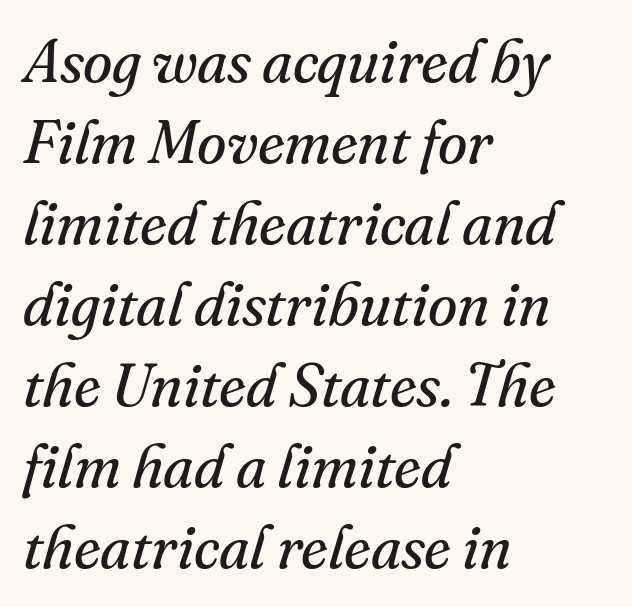
{"serif": "yes", "italic": "yes", "lean": "right", "slant_degrees": 16, "bold": "no", "weight": "regular", "width": "normal", "stroke_contrast": "medium", "x_height": "small", "monospaced": "no", "underline": "no", "align": "left", "line_spacing": "normal", "line_spacing_ratio": 1.35, "letter_spacing": "normal", "letter_spacing_em": 0.0, "glyph_px": 60}
